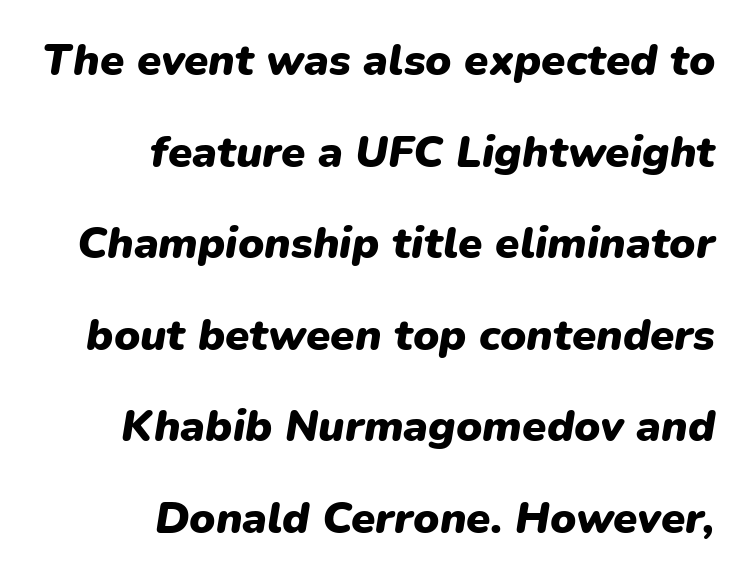
The image shows 44 px heavy type, italic (leaning right); set right-aligned, loose line spacing (2.08x), normal letter spacing, not underlined; low stroke contrast and a medium x-height.
